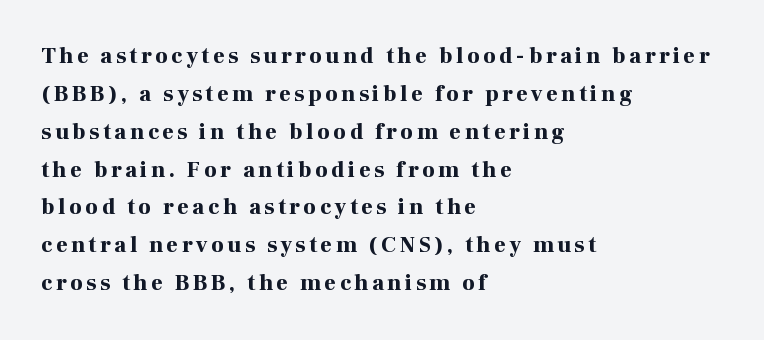
The specimen omits any rule beneath the text block's lines. The type sits square on the baseline with zero lean. Emphasis by weight is at full strength: bold. Compared with a centered layout, this one pins lines to the left instead.
